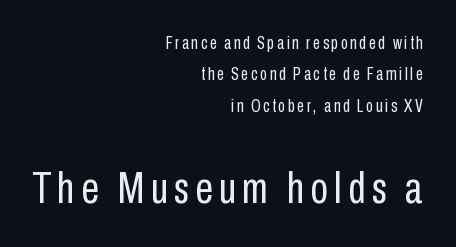
The image shows 45 px regular-weight, condensed sans-serif type, upright; set right-aligned, line spacing 1.75x, not underlined; the second (bottom) block is 2.5x larger; low stroke contrast and a medium x-height.
